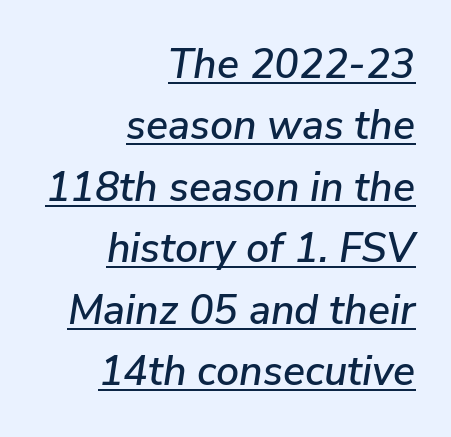
It's the slanting kind of type. Varying glyph widths throughout — classic text-font behaviour. Look at the tracking — it's just the regular setting, nothing added. The glyphs are accompanied by a horizontal stroke just below them.
